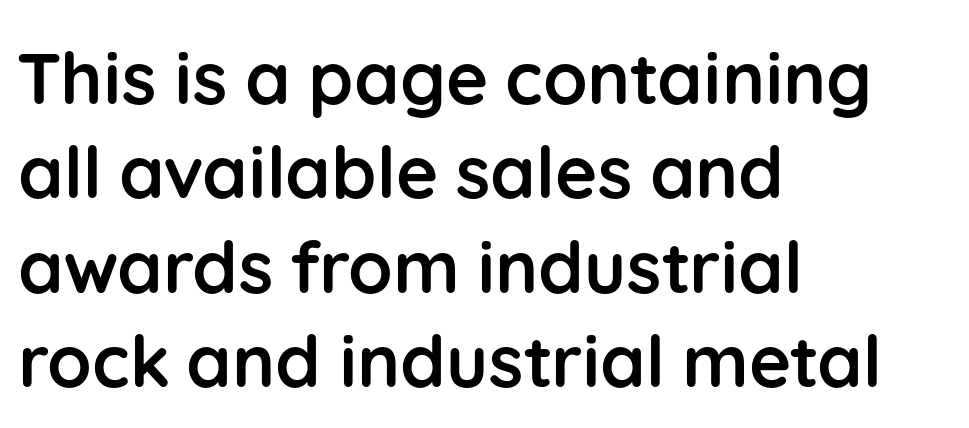
Q: Is the text bold? A: Yes.
Q: Is the text italic (slanted)? A: No, it is upright.
Q: Is the typeface a serif or a sans-serif typeface? A: Sans-serif.
Q: Is the text underlined? A: No.
Q: How is the paragraph aligned? A: Left-aligned.
Q: Is the spacing between letters normal or unusually wide? A: Normal.
Q: Is the spacing between lines tight, normal or loose? A: Normal.
Q: Width (condensed, normal, or wide)? A: Normal.
Q: Stroke contrast? A: Low.
Q: x-height? A: Medium.
Q: Monospaced? A: No.
